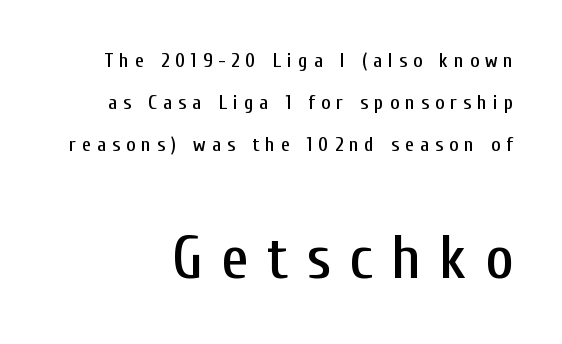
The image shows 61 px condensed sans-serif type, upright; set right-aligned, loose line spacing (2.09x), unusually wide letter spacing (+0.3 em), not underlined; the second (bottom) block is 3.05x larger; low stroke contrast and a medium x-height.
